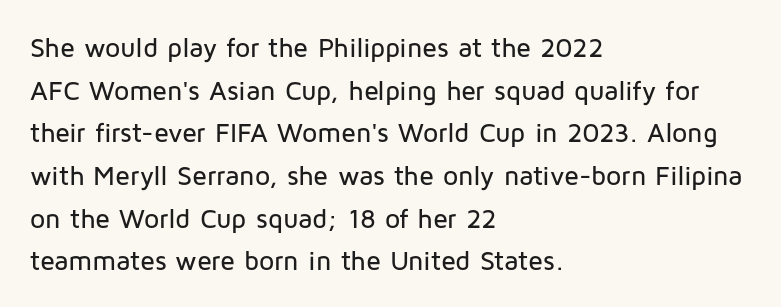
The words here are not underlined. Upright lettering throughout. This rendering leaves character spacing at its baseline value. These lines stack with their left ends in a neat column. Vertical spacing — default.
